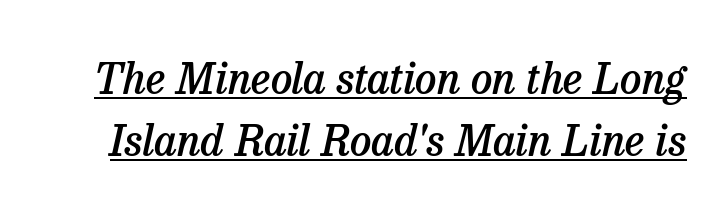
Q: Is the text bold? A: Semi-bold.
Q: Is the text italic (slanted)? A: Yes, it leans right by about 13 degrees.
Q: Is the typeface a serif or a sans-serif typeface? A: Serif.
Q: Is the text underlined? A: Yes.
Q: Is the spacing between letters normal or unusually wide? A: Normal.
Q: Is the spacing between lines tight, normal or loose? A: Normal.
Q: Width (condensed, normal, or wide)? A: Normal.
Q: Stroke contrast? A: Low.
Q: x-height? A: Medium.
Q: Monospaced? A: No.
